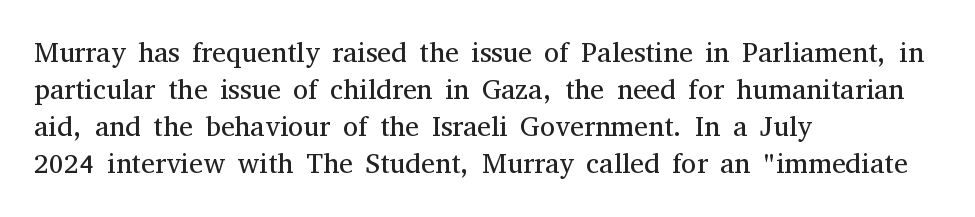
Q: Is the text bold? A: No.
Q: Is the text italic (slanted)? A: No, it is upright.
Q: Is the typeface a serif or a sans-serif typeface? A: Serif.
Q: Is the text underlined? A: No.
Q: How is the paragraph aligned? A: Left-aligned.
Q: Is the spacing between letters normal or unusually wide? A: Normal.
Q: Is the spacing between lines tight, normal or loose? A: Normal.
Q: Width (condensed, normal, or wide)? A: Normal.
Q: Stroke contrast? A: Medium.
Q: x-height? A: Medium.
Q: Monospaced? A: No.
